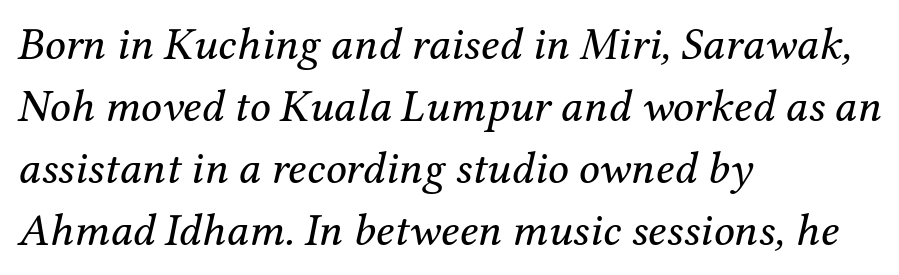
The image shows 46 px regular-weight serif type, italic (leaning right); set left-aligned, normal line spacing (1.35x), normal letter spacing, not underlined; medium stroke contrast and a medium x-height.
